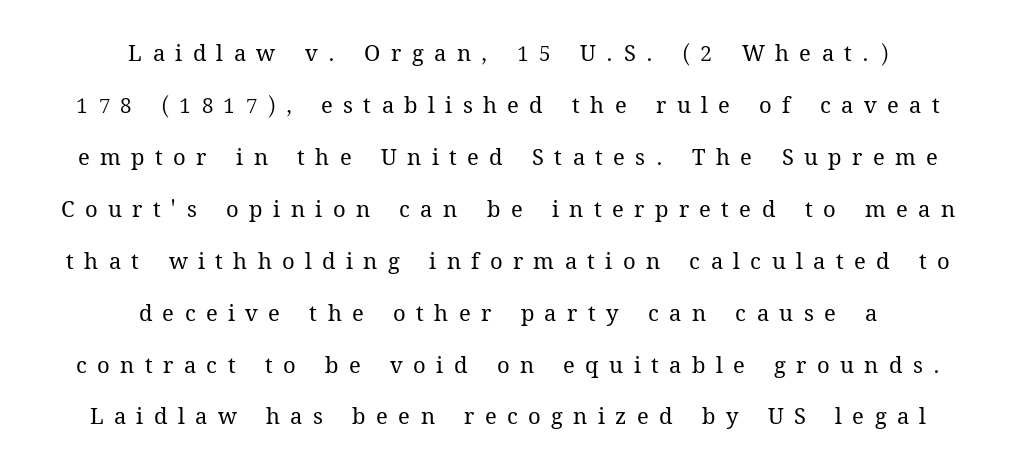
Q: Is the text bold? A: No.
Q: Is the text italic (slanted)? A: No, it is upright.
Q: Is the text underlined? A: No.
Q: How is the paragraph aligned? A: Centered.
Q: Is the spacing between letters normal or unusually wide? A: Unusually wide.
Q: Is the spacing between lines tight, normal or loose? A: Loose.
